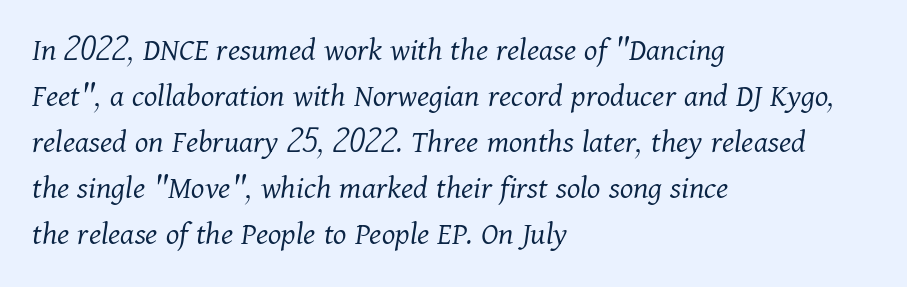
The image shows 34 px light serif type, italic (leaning right); set left-aligned, normal line spacing (1.35x), normal letter spacing, not underlined; medium stroke contrast and a medium x-height.
